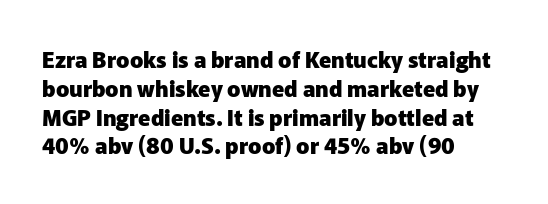
{"italic": "no", "bold": "yes", "underline": "no", "align": "left", "line_spacing": "normal", "line_spacing_ratio": 1.31, "letter_spacing": "normal", "letter_spacing_em": 0.0, "glyph_px": 22}
